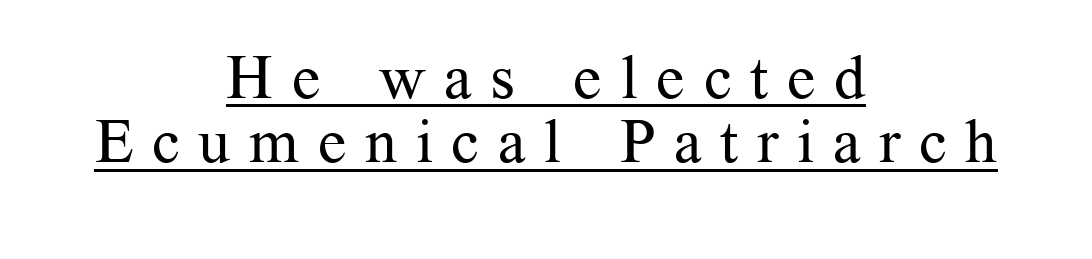
The image shows 62 px regular-weight serif type, upright; set centered, tight line spacing (1.04x), unusually wide letter spacing (+0.3 em), underlined; medium stroke contrast and a medium x-height.
